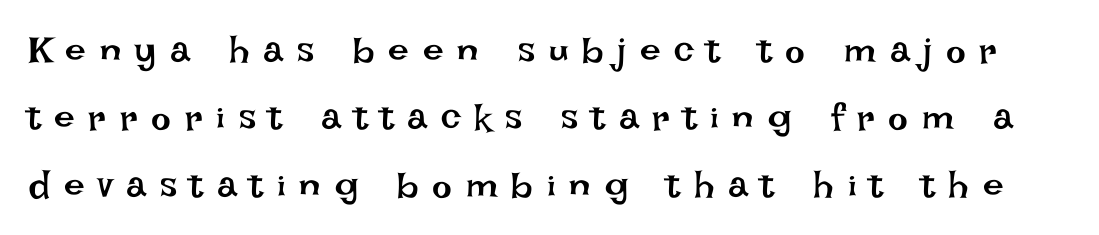
Q: Is the text bold? A: No.
Q: Is the text italic (slanted)? A: No, it is upright.
Q: Is the text underlined? A: No.
Q: Is the spacing between letters normal or unusually wide? A: Unusually wide.
Q: Width (condensed, normal, or wide)? A: Normal.
Q: Stroke contrast? A: Low.
Q: x-height? A: Large.
Q: Monospaced? A: No.
